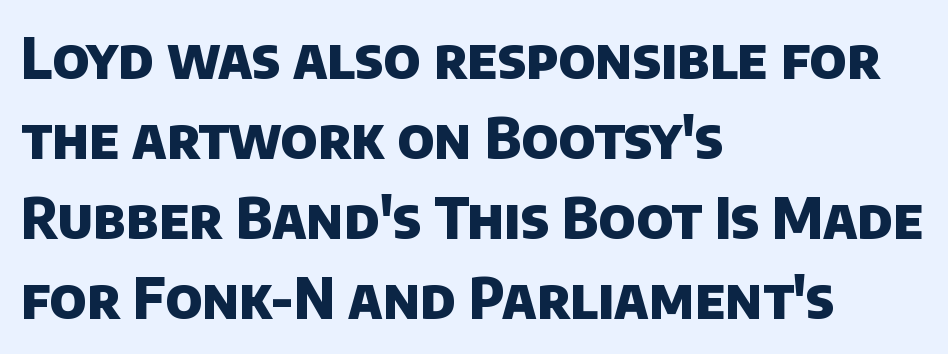
{"serif": "no", "bold": "yes", "weight": "heavy", "width": "normal", "stroke_contrast": "low", "x_height": "large", "monospaced": "no", "underline": "no", "align": "left", "line_spacing": "normal", "line_spacing_ratio": 1.43, "letter_spacing": "normal", "letter_spacing_em": 0.0, "glyph_px": 56}
